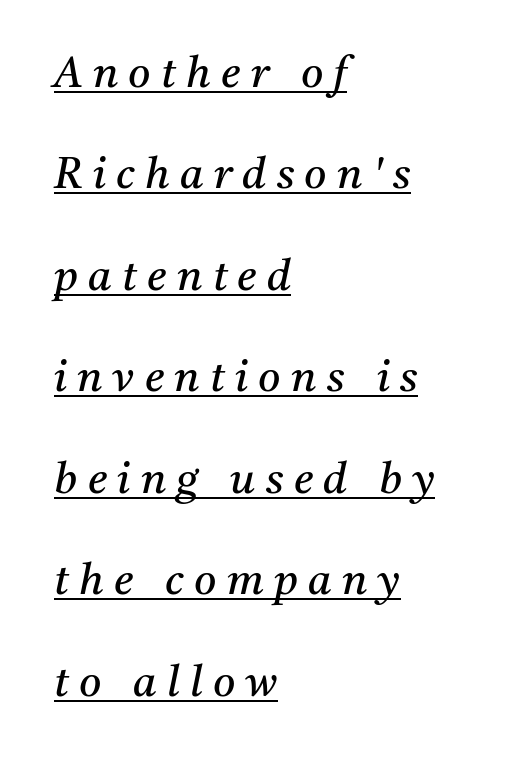
{"serif": "yes", "italic": "yes", "lean": "right", "slant_degrees": 11, "bold": "no", "weight": "regular", "width": "normal", "stroke_contrast": "medium", "x_height": "medium", "monospaced": "no", "underline": "yes", "align": "left", "line_spacing": "loose", "line_spacing_ratio": 2.36, "letter_spacing": "wide", "letter_spacing_em": 0.24, "glyph_px": 43}
